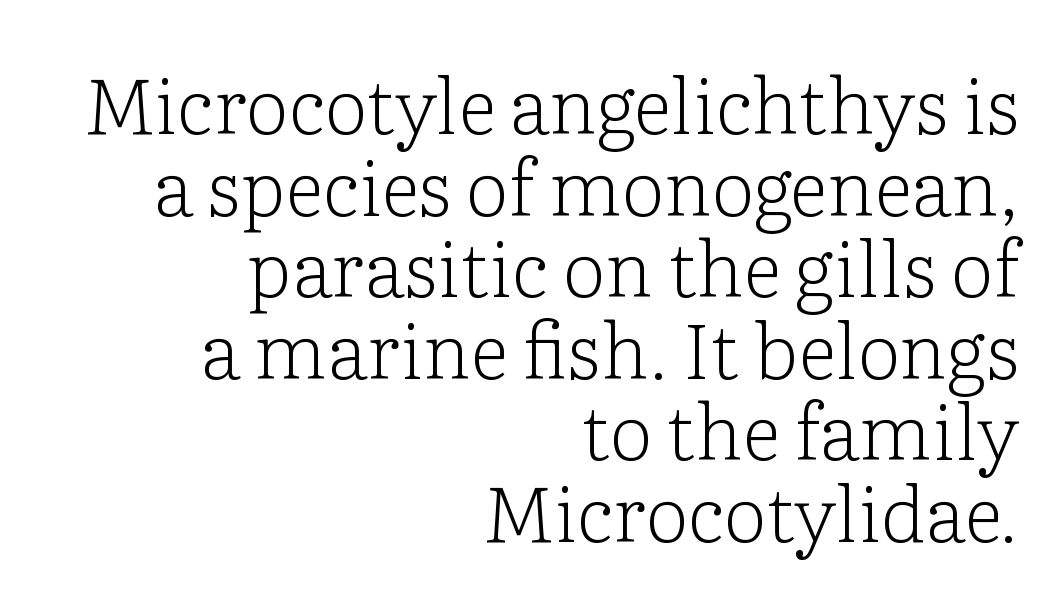
The image shows 77 px light serif type, upright; set right-aligned, tight line spacing (1.06x), normal letter spacing, not underlined; low stroke contrast and a medium x-height.
